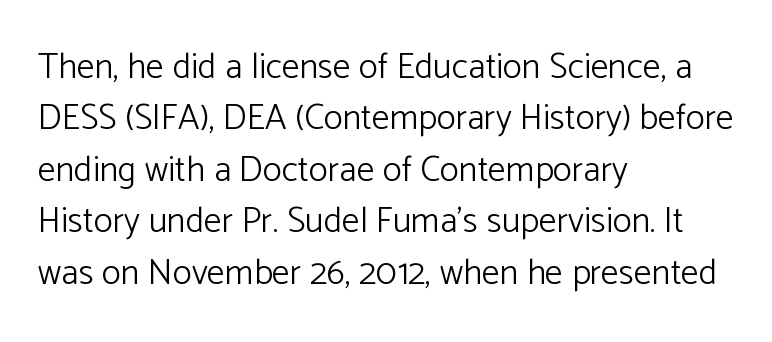
{"serif": "no", "italic": "no", "bold": "no", "weight": "light", "width": "normal", "stroke_contrast": "low", "x_height": "medium", "monospaced": "no", "underline": "no", "align": "left", "line_spacing": "normal", "line_spacing_ratio": 1.43, "letter_spacing": "normal", "letter_spacing_em": 0.0, "glyph_px": 36}
